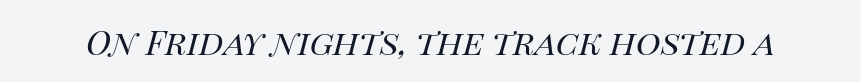
Q: Is the text bold? A: No.
Q: Is the text italic (slanted)? A: Yes, it leans right by about 14 degrees.
Q: Is the text underlined? A: No.
Q: Is the spacing between letters normal or unusually wide? A: Normal.
Q: Width (condensed, normal, or wide)? A: Normal.
Q: Stroke contrast? A: High.
Q: x-height? A: Large.
Q: Monospaced? A: No.
